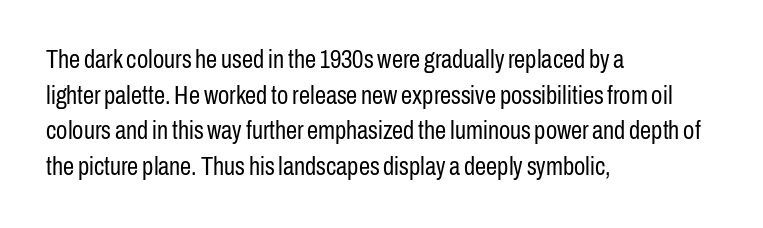
Q: Is the text bold? A: No.
Q: Is the text italic (slanted)? A: No, it is upright.
Q: Is the text underlined? A: No.
Q: How is the paragraph aligned? A: Left-aligned.
Q: Is the spacing between letters normal or unusually wide? A: Normal.
Q: Is the spacing between lines tight, normal or loose? A: Normal.
